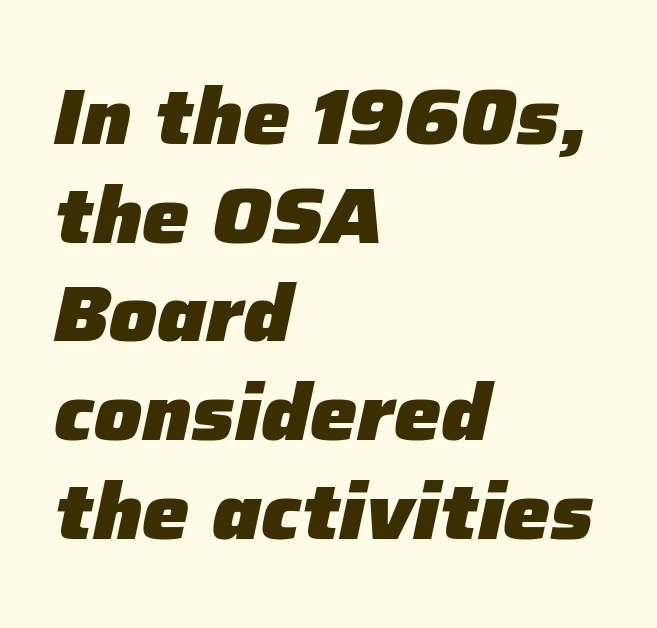
{"italic": "yes", "lean": "right", "slant_degrees": 12, "bold": "yes", "weight": "heavy", "width": "normal", "stroke_contrast": "low", "x_height": "medium", "monospaced": "no", "underline": "no", "align": "left", "line_spacing": "normal", "line_spacing_ratio": 1.25, "letter_spacing": "normal", "letter_spacing_em": 0.0, "glyph_px": 79}
